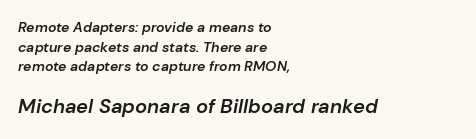
{"italic": "yes", "lean": "right", "slant_degrees": 10, "bold": "semi", "underline": "no", "align": "left", "line_spacing": "normal", "line_spacing_ratio": 1.41, "letter_spacing": "normal", "letter_spacing_em": 0.0, "larger_block": "second", "size_ratio": 1.43, "glyph_px": 20}
